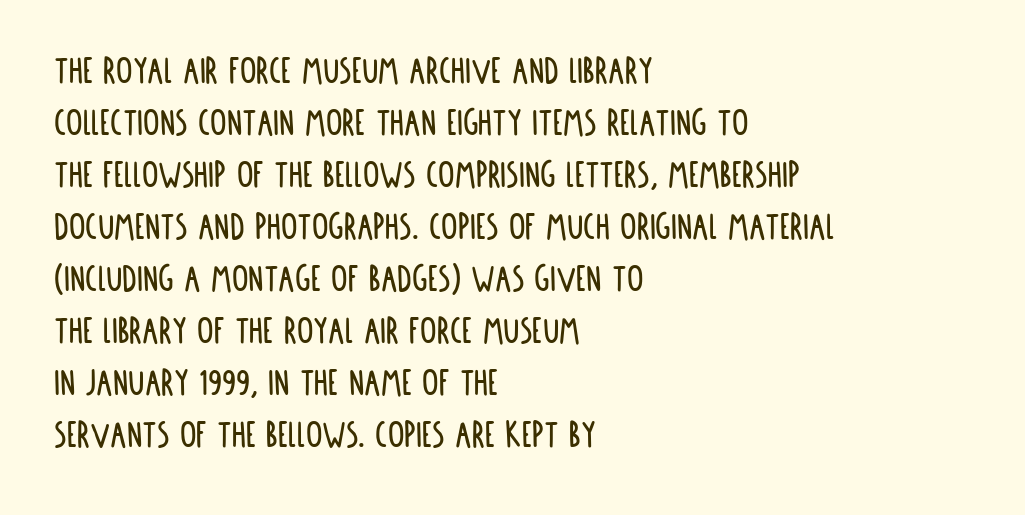
In terms of letterspacing, this is plain default setting. Spacing verdict: proportional, widths tailored to each character. This is the regular roman posture of the typeface. Any mark beneath the type? The region is blank. Compared with a centered layout, this one pins lines to the left instead.
